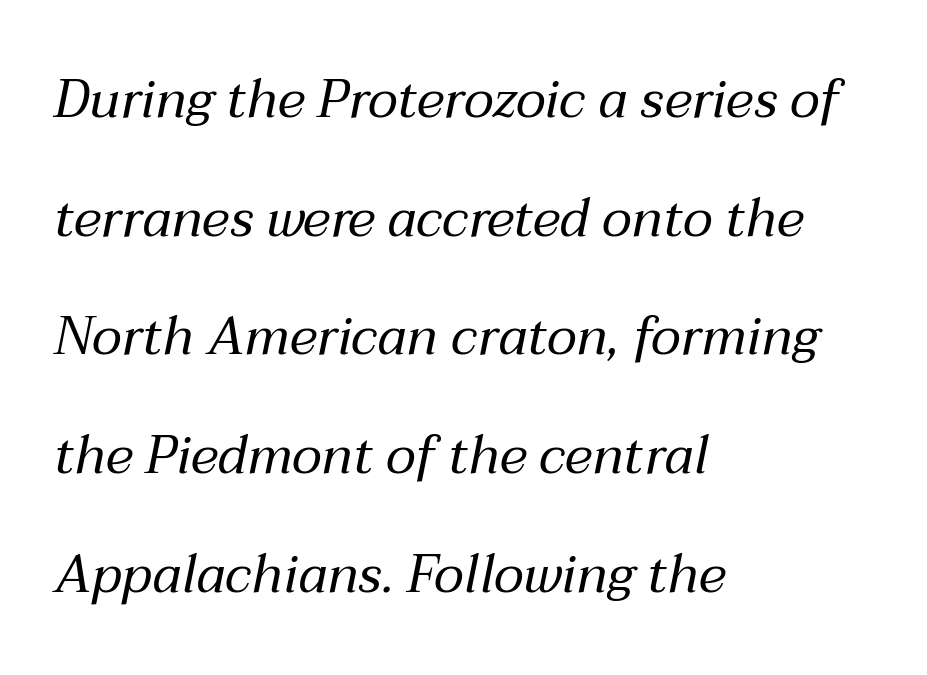
The image shows 53 px regular-weight type, italic (leaning right); set left-aligned, loose line spacing (2.24x), normal letter spacing, not underlined; medium stroke contrast and a medium x-height.
